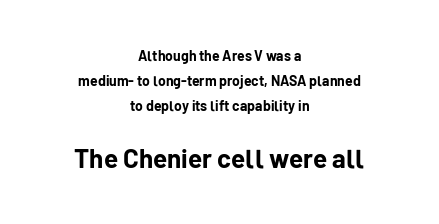
The image shows 26 px bold type, upright; set centered, line spacing 1.77x, normal letter spacing, not underlined; the second (bottom) block is 1.86x larger.
